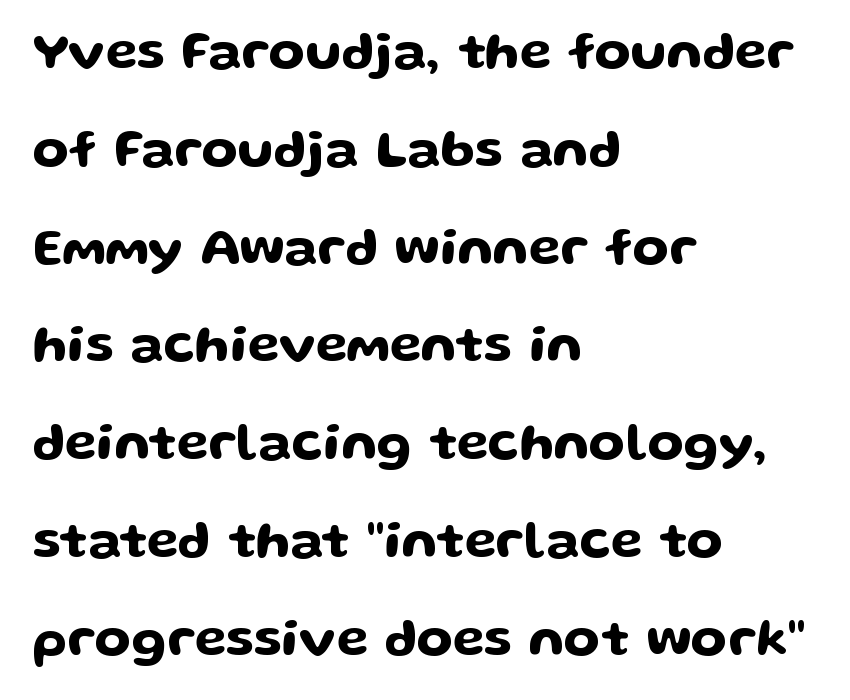
{"serif": "no", "italic": "no", "width": "wide", "stroke_contrast": "low", "x_height": "medium", "monospaced": "no", "underline": "no", "align": "left", "line_spacing_ratio": 1.88, "letter_spacing": "normal", "letter_spacing_em": 0.0, "glyph_px": 52}
